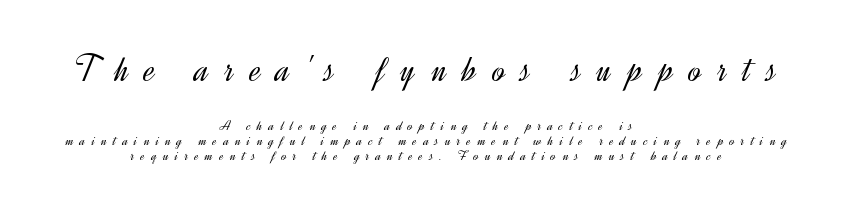
The face used here is a sans, in the tradition of grotesques and geometrics. The strokes carry an ordinary text weight at most. The passage shown begins with its larger block and ends with its smaller one. The face used here is proportionally spaced, like ordinary book or web type.
